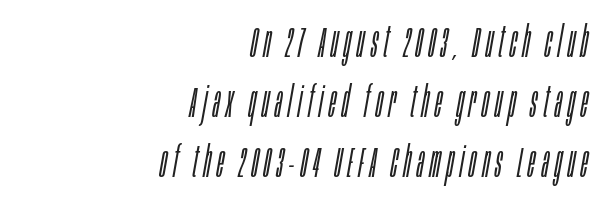
The image shows 43 px light, condensed type, italic (leaning right); set right-aligned, normal line spacing (1.39x), not underlined; low stroke contrast and a large x-height.
